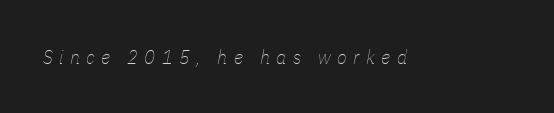
The strokes are not fattened; the text isn't bold. Slanted lettering throughout. The space directly below the letters is spotless. How are the letters spaced? Widely, with obvious added tracking.
